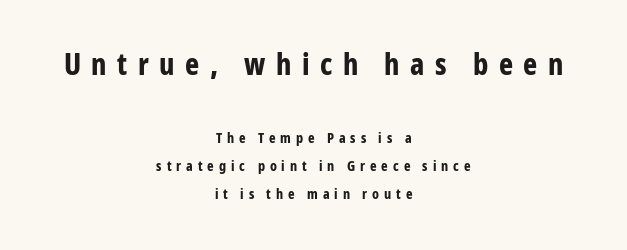
The image shows 30 px bold, condensed sans-serif type, upright; set centered, loose line spacing (2.02x), unusually wide letter spacing (+0.35 em), not underlined; the first (top) block is 2.14x larger; low stroke contrast and a medium x-height.
